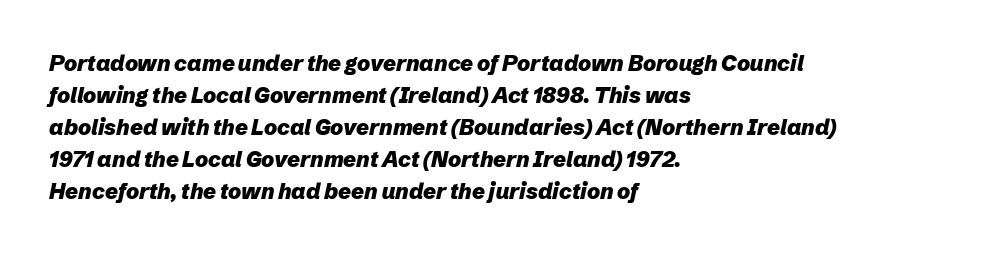
The image shows 22 px bold type, italic (leaning right); set left-aligned, normal line spacing (1.46x), normal letter spacing, not underlined.
